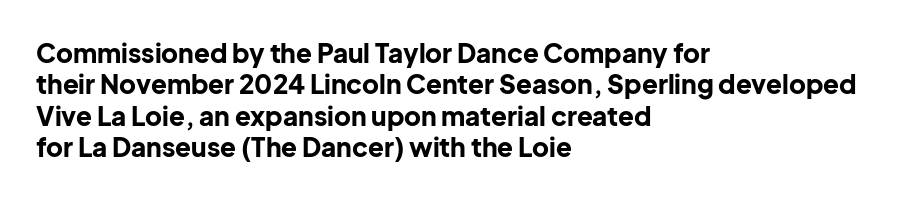
Q: Is the text bold? A: Yes.
Q: Is the text italic (slanted)? A: No, it is upright.
Q: Is the text underlined? A: No.
Q: How is the paragraph aligned? A: Left-aligned.
Q: Is the spacing between letters normal or unusually wide? A: Normal.
